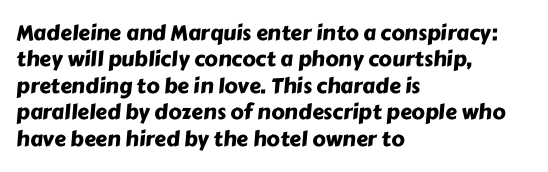
The image shows 21 px text type; set left-aligned, normal line spacing (1.26x), normal letter spacing, not underlined.
